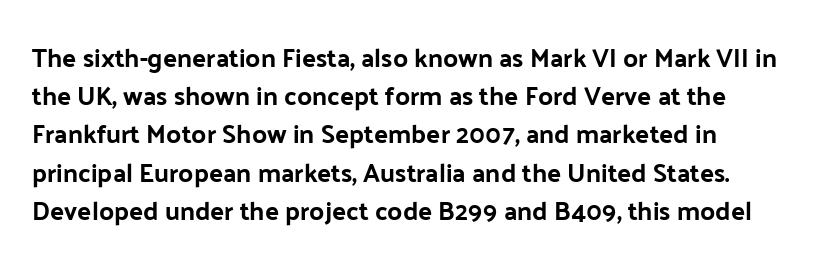
{"italic": "no", "underline": "no", "line_spacing": "normal", "line_spacing_ratio": 1.47, "letter_spacing": "normal", "letter_spacing_em": 0.0, "glyph_px": 26}
